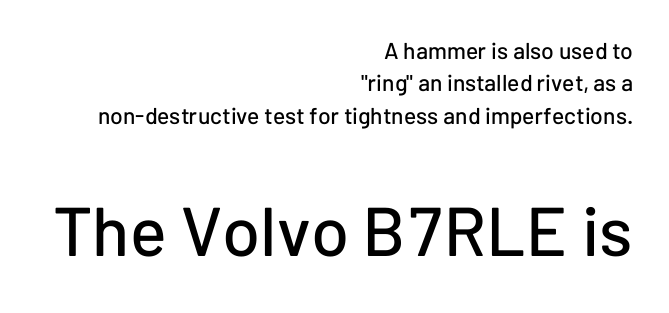
The image shows 69 px sans-serif type, upright; set right-aligned, normal line spacing (1.41x), normal letter spacing, not underlined; the second (bottom) block is 3.0x larger; low stroke contrast and a medium x-height.
